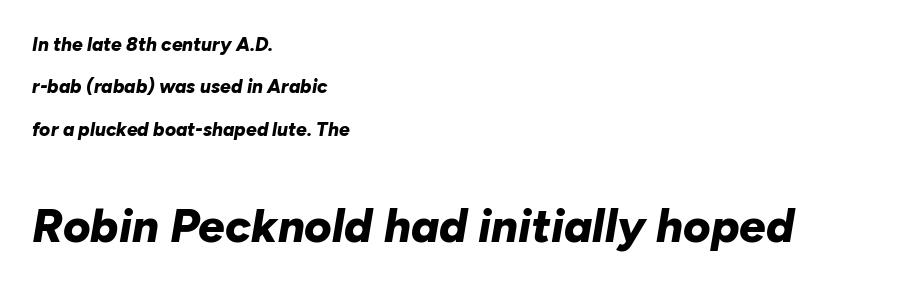
Q: Is the text bold? A: Yes.
Q: Is the text italic (slanted)? A: Yes, it leans right by about 10 degrees.
Q: Is the text underlined? A: No.
Q: How is the paragraph aligned? A: Left-aligned.
Q: Is the spacing between letters normal or unusually wide? A: Normal.
Q: Is the spacing between lines tight, normal or loose? A: Loose.
Q: Which block of text is set in a larger size, the first (top) or the second (bottom)? A: The second (bottom) one.
Q: Width (condensed, normal, or wide)? A: Normal.
Q: Stroke contrast? A: Low.
Q: x-height? A: Medium.
Q: Monospaced? A: No.
